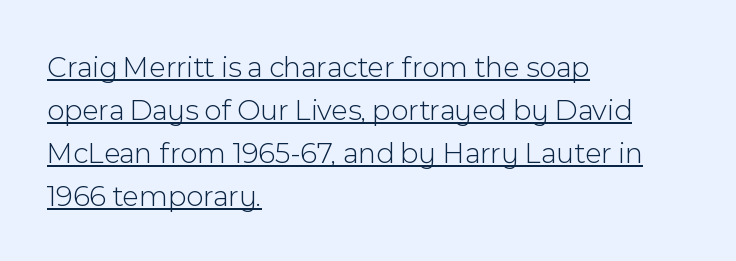
The image shows 30 px light sans-serif type, upright; set left-aligned, normal line spacing (1.43x), normal letter spacing, underlined; a medium x-height.
